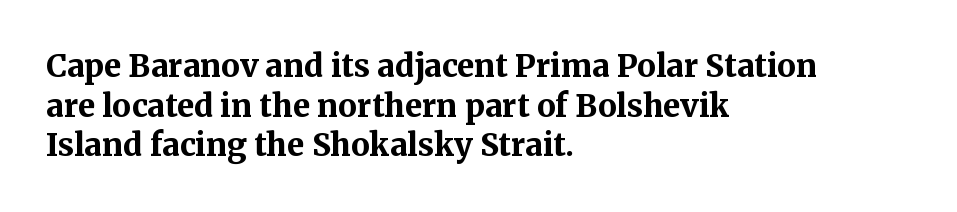
The image shows 31 px bold serif type, upright; set left-aligned, normal line spacing (1.28x), normal letter spacing, not underlined; medium stroke contrast and a medium x-height.
